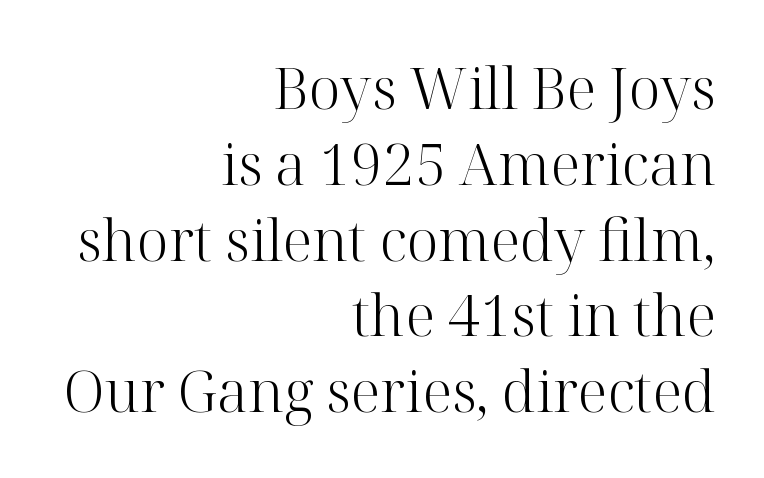
The lines are quadded right. The passage shown is typed in a proportional face where columns would drift. This sample uses plain, unmodified letter spacing. No letter is thick-stroked: the sample isn't bold.
